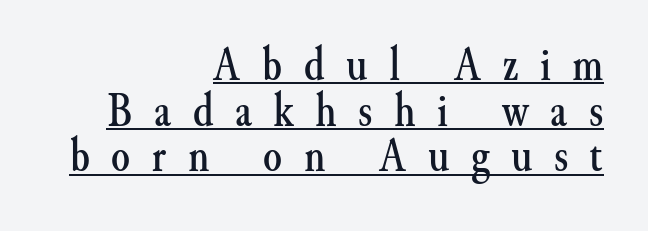
Q: Is the text italic (slanted)? A: No, it is upright.
Q: Is the typeface a serif or a sans-serif typeface? A: Serif.
Q: Is the text underlined? A: Yes.
Q: How is the paragraph aligned? A: Right-aligned.
Q: Is the spacing between letters normal or unusually wide? A: Unusually wide.
Q: Is the spacing between lines tight, normal or loose? A: Tight.
Q: Width (condensed, normal, or wide)? A: Normal.
Q: Stroke contrast? A: Medium.
Q: x-height? A: Small.
Q: Monospaced? A: No.
